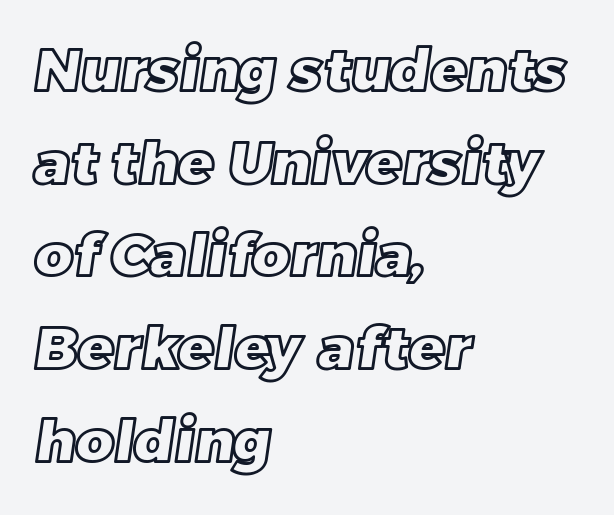
{"width": "normal", "x_height": "large", "monospaced": "no", "underline": "no", "align": "left", "line_spacing": "normal", "line_spacing_ratio": 1.57, "letter_spacing": "normal", "letter_spacing_em": 0.0, "glyph_px": 59}
